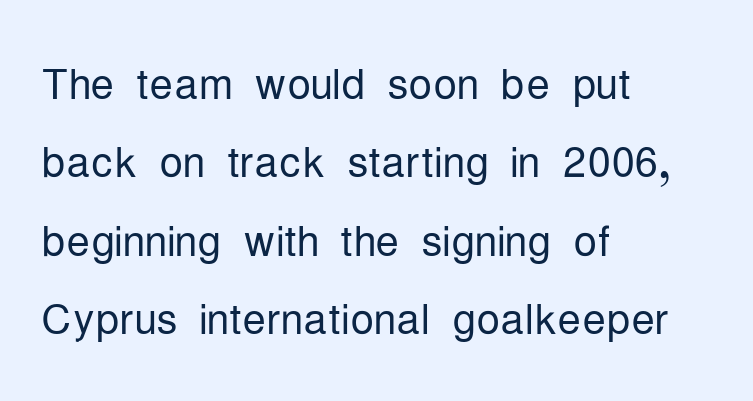
Every row of glyphs begins at an identical x-position on the left. The type is set solid horizontally, with unmodified tracking. Unmarked baselines from the first word to the last. Tall strokes in this sample are plumb rather than angled.
